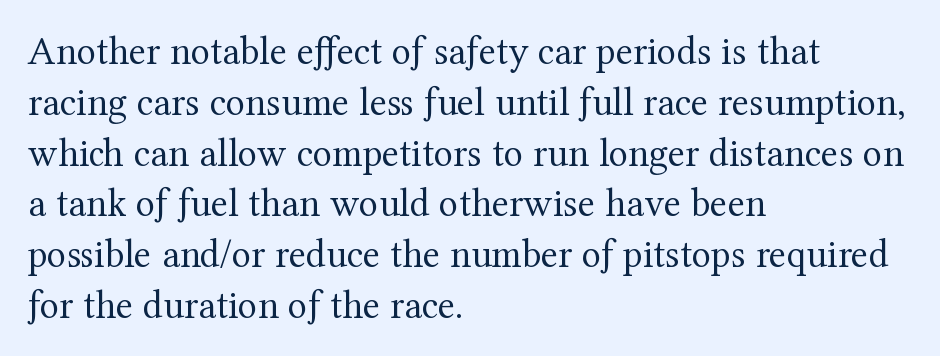
The designer left line spacing at the default. The designer went with a serif here, giving each stem small feet. Compared with a typical body face, this is equally light or lighter still. Reading down the block, your eye returns to a fixed left position each line. Quick note: underline off. The lettering stays uniformly vertical, giving the passage a roman look.
